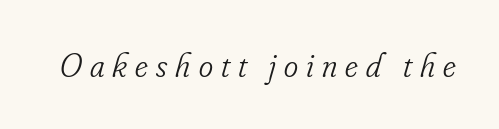
Q: Is the text bold? A: No.
Q: Is the text italic (slanted)? A: Yes, it leans right by about 16 degrees.
Q: Is the typeface a serif or a sans-serif typeface? A: Serif.
Q: Is the text underlined? A: No.
Q: Is the spacing between letters normal or unusually wide? A: Unusually wide.
Q: Width (condensed, normal, or wide)? A: Condensed.
Q: Stroke contrast? A: Low.
Q: x-height? A: Small.
Q: Monospaced? A: No.
